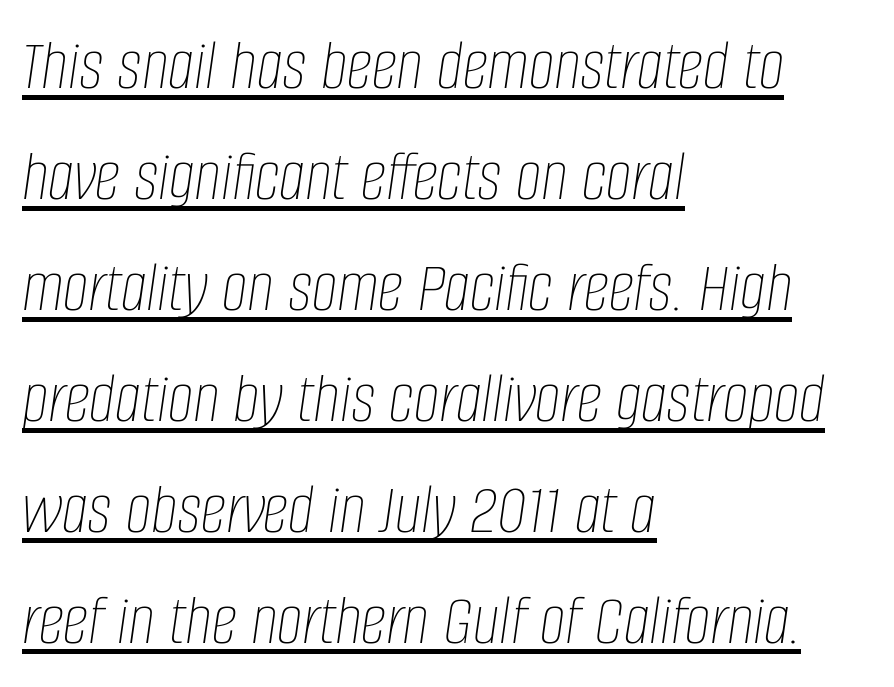
{"italic": "yes", "lean": "right", "slant_degrees": 8, "bold": "no", "weight": "thin", "width": "condensed", "stroke_contrast": "low", "x_height": "large", "monospaced": "no", "underline": "yes", "align": "left", "line_spacing": "normal", "line_spacing_ratio": 1.52, "letter_spacing": "normal", "letter_spacing_em": 0.0, "glyph_px": 73}
